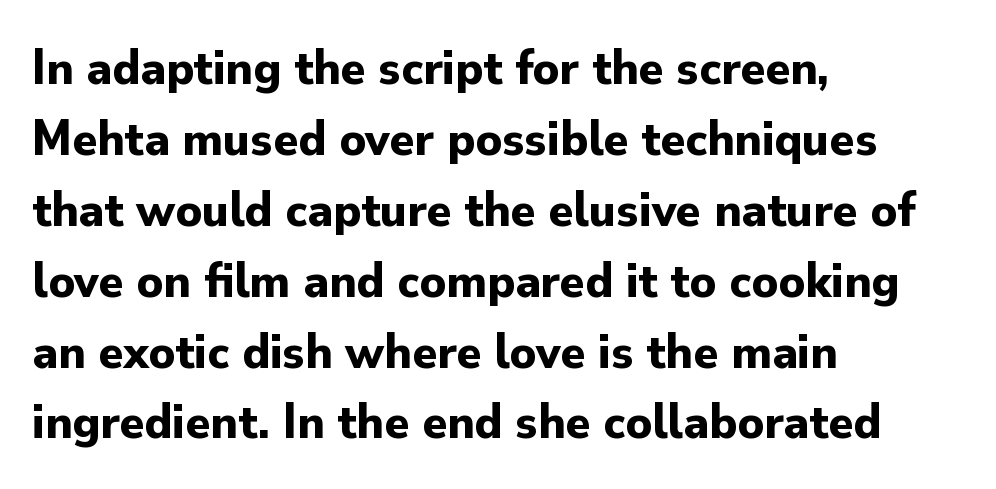
The image shows 51 px bold sans-serif type, upright; set left-aligned, normal line spacing (1.39x), normal letter spacing, not underlined; low stroke contrast and a small x-height.
